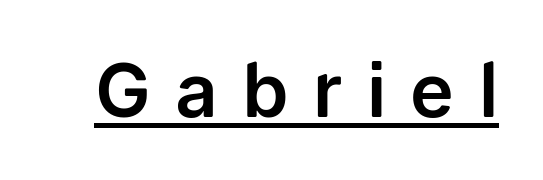
The image shows 74 px sans-serif type, upright; set unusually wide letter spacing (+0.33 em), underlined; low stroke contrast and a medium x-height.
